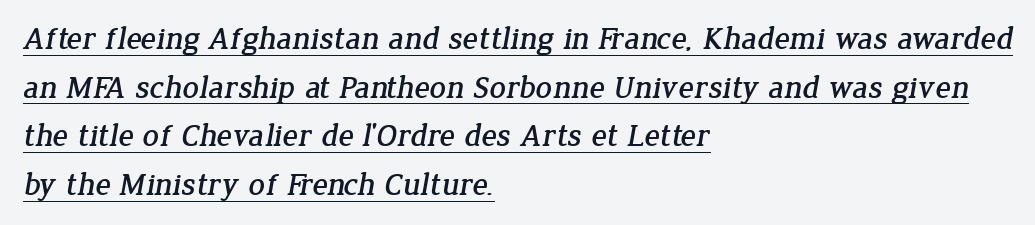
Q: Is the typeface a serif or a sans-serif typeface? A: Serif.
Q: Is the text underlined? A: Yes.
Q: How is the paragraph aligned? A: Left-aligned.
Q: Is the spacing between letters normal or unusually wide? A: Normal.
Q: Is the spacing between lines tight, normal or loose? A: Normal.
Q: Width (condensed, normal, or wide)? A: Normal.
Q: Stroke contrast? A: Low.
Q: x-height? A: Medium.
Q: Monospaced? A: No.
